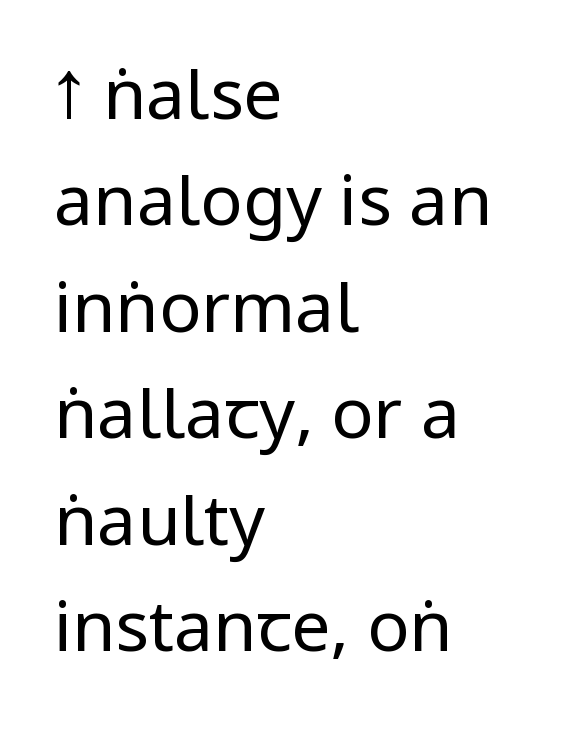
{"serif": "no", "italic": "no", "bold": "no", "weight": "regular", "width": "condensed", "stroke_contrast": "low", "underline": "no", "align": "left", "line_spacing": "normal", "line_spacing_ratio": 1.52, "letter_spacing": "normal", "letter_spacing_em": 0.0, "glyph_px": 70}
